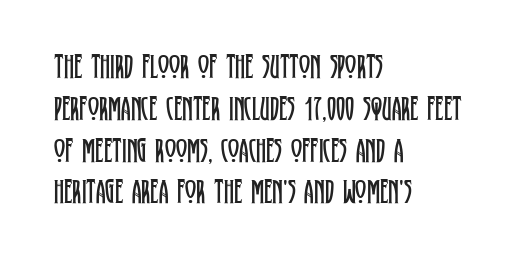
Designer's note — italics off, roman on. Standard letterfit; no display-style spreading of the glyphs. Honestly, there is no underline to notice here at all. The paragraph shown leans on its left margin.
